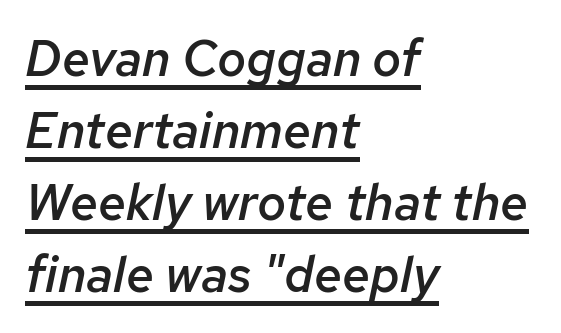
The image shows 50 px semibold type, italic (leaning right); set left-aligned, normal line spacing (1.44x), normal letter spacing, underlined; low stroke contrast and a medium x-height.
